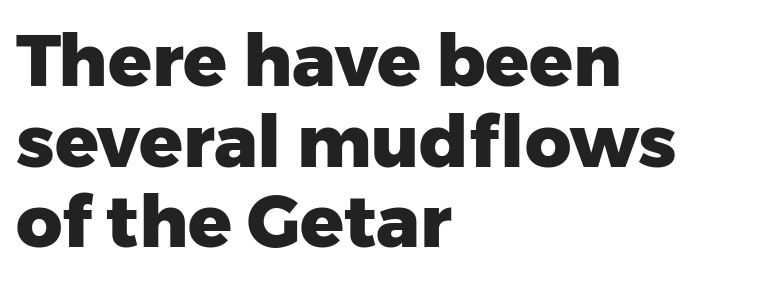
Q: Is the text bold? A: Yes.
Q: Is the text italic (slanted)? A: No, it is upright.
Q: Is the typeface a serif or a sans-serif typeface? A: Sans-serif.
Q: Is the text underlined? A: No.
Q: How is the paragraph aligned? A: Left-aligned.
Q: Is the spacing between letters normal or unusually wide? A: Normal.
Q: Is the spacing between lines tight, normal or loose? A: Tight.
Q: Width (condensed, normal, or wide)? A: Normal.
Q: Stroke contrast? A: Low.
Q: x-height? A: Medium.
Q: Monospaced? A: No.
